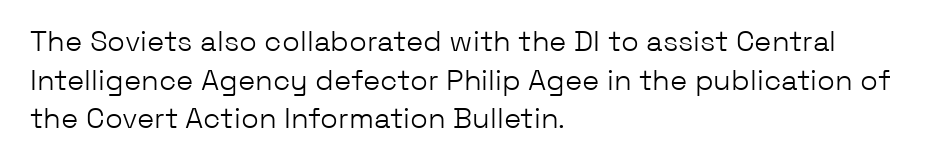
Leading matches the norm, producing a regular column. No chunkiness to these letters — they're not bold. Style check: upright. The rendering uses natural spacing where letterforms have individual widths.
